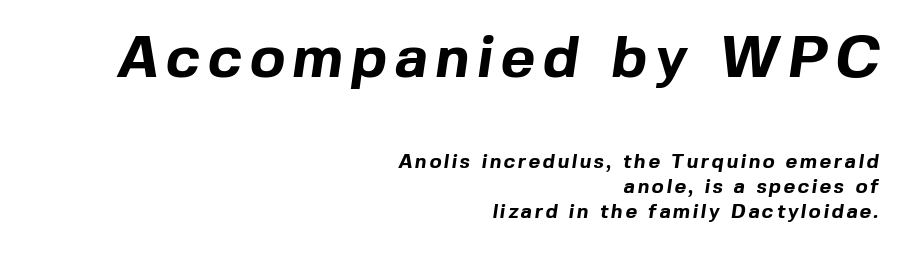
{"serif": "no", "bold": "yes", "weight": "bold", "width": "normal", "x_height": "medium", "monospaced": "no", "underline": "no", "align": "right", "line_spacing": "normal", "line_spacing_ratio": 1.25, "larger_block": "first", "size_ratio": 2.95, "glyph_px": 59}
